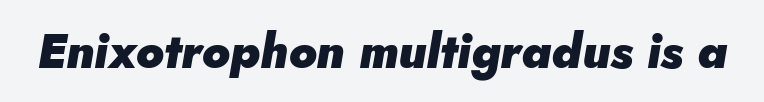
Q: Is the text bold? A: Yes.
Q: Is the text italic (slanted)? A: Yes, it leans right by about 5 degrees.
Q: Is the text underlined? A: No.
Q: Is the spacing between letters normal or unusually wide? A: Normal.
Q: Width (condensed, normal, or wide)? A: Normal.
Q: Stroke contrast? A: Low.
Q: x-height? A: Small.
Q: Monospaced? A: No.
